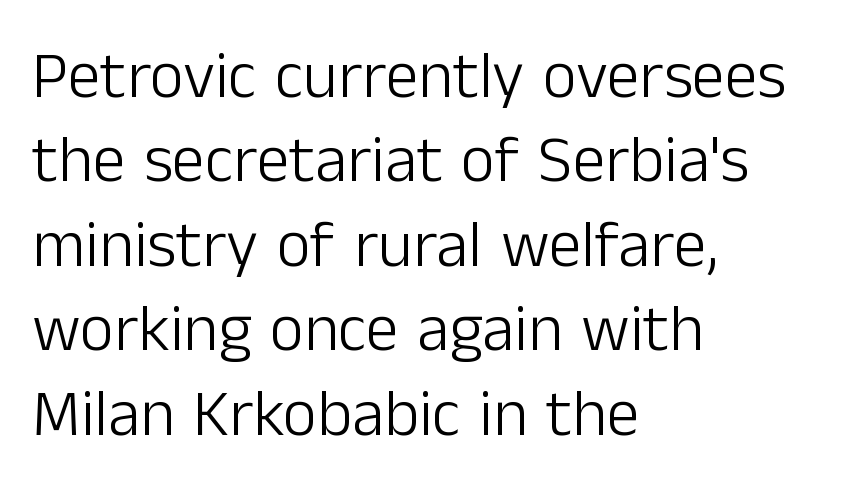
{"serif": "no", "italic": "no", "bold": "no", "weight": "light", "width": "normal", "stroke_contrast": "low", "x_height": "medium", "monospaced": "no", "underline": "no", "align": "left", "line_spacing": "normal", "line_spacing_ratio": 1.28, "letter_spacing": "normal", "letter_spacing_em": 0.0, "glyph_px": 66}
